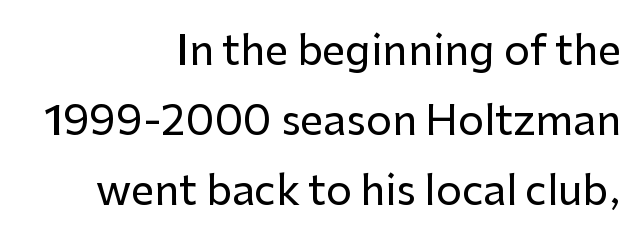
The image shows 41 px sans-serif type, upright; set right-aligned, line spacing 1.71x, normal letter spacing, not underlined; low stroke contrast and a medium x-height.
